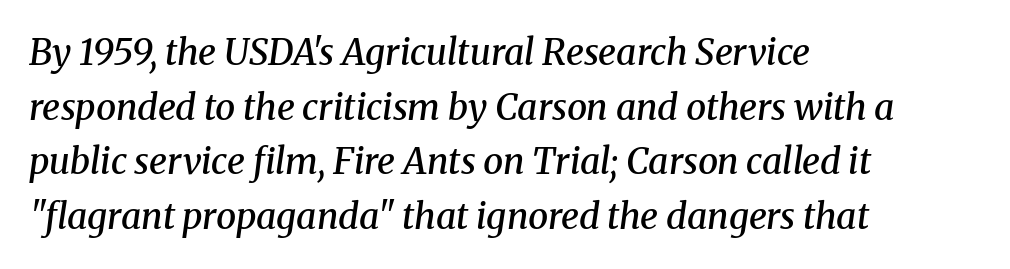
Q: Is the text bold? A: Semi-bold.
Q: Is the text italic (slanted)? A: Yes, it leans right by about 8 degrees.
Q: Is the typeface a serif or a sans-serif typeface? A: Serif.
Q: Is the text underlined? A: No.
Q: How is the paragraph aligned? A: Left-aligned.
Q: Is the spacing between letters normal or unusually wide? A: Normal.
Q: Is the spacing between lines tight, normal or loose? A: Normal.
Q: Width (condensed, normal, or wide)? A: Normal.
Q: Stroke contrast? A: Medium.
Q: x-height? A: Medium.
Q: Monospaced? A: No.
